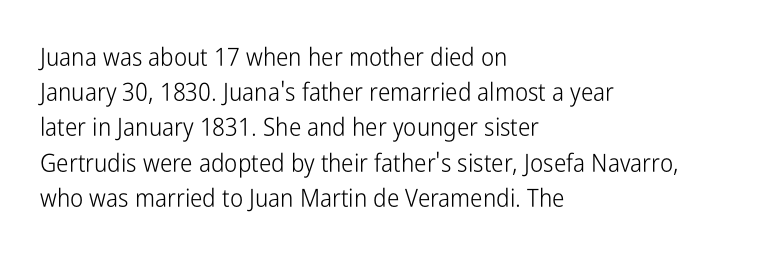
Q: Is the text bold? A: No.
Q: Is the text italic (slanted)? A: No, it is upright.
Q: Is the text underlined? A: No.
Q: How is the paragraph aligned? A: Left-aligned.
Q: Is the spacing between letters normal or unusually wide? A: Normal.
Q: Is the spacing between lines tight, normal or loose? A: Normal.
